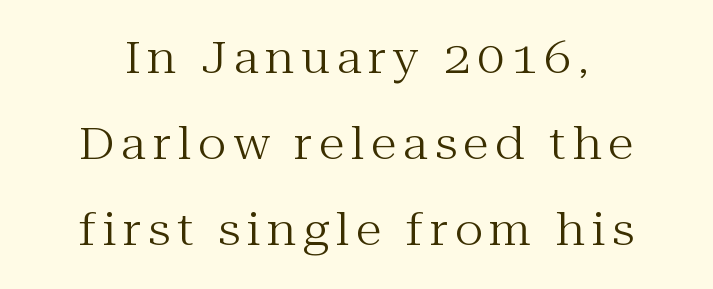
Proportional: the letters do not fall into vertical columns. If you measured baseline to baseline, you'd find a long distance. Beneath every word, the page is bare. The designer went with a serif here, giving each stem small feet. No italicization has been applied; the sample stays upright. Is the stroke heavy? The answer is a plain regular-or-lighter.
